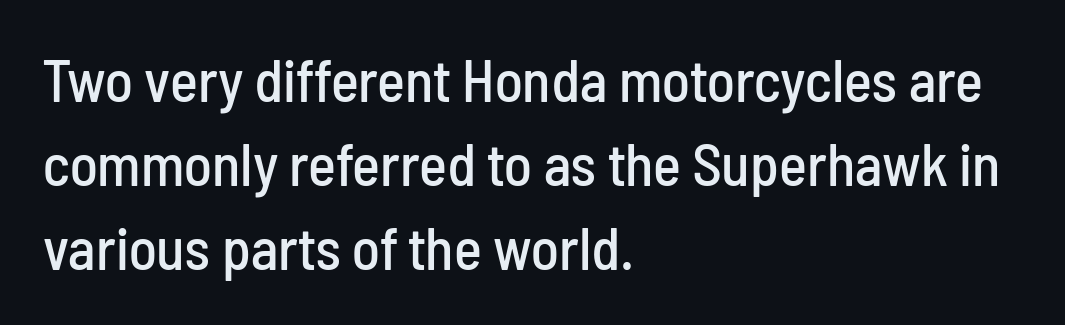
Q: Is the text italic (slanted)? A: No, it is upright.
Q: Is the typeface a serif or a sans-serif typeface? A: Sans-serif.
Q: Is the text underlined? A: No.
Q: How is the paragraph aligned? A: Left-aligned.
Q: Is the spacing between letters normal or unusually wide? A: Normal.
Q: Is the spacing between lines tight, normal or loose? A: Normal.
Q: Width (condensed, normal, or wide)? A: Condensed.
Q: Stroke contrast? A: Low.
Q: x-height? A: Medium.
Q: Monospaced? A: No.
